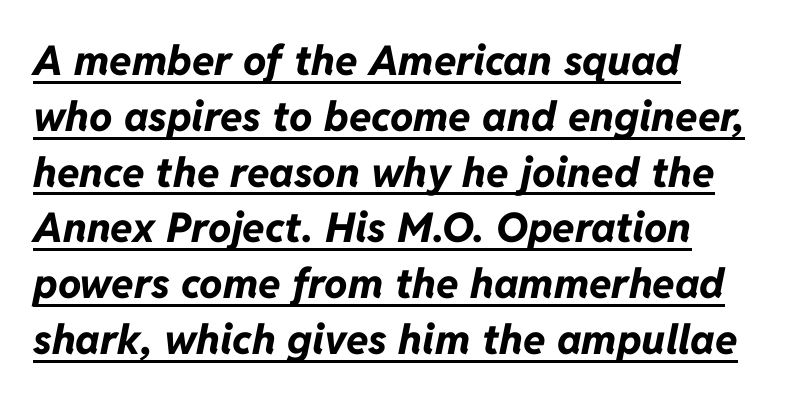
The image shows 41 px bold type, italic (leaning right); set normal line spacing (1.36x), normal letter spacing, underlined; low stroke contrast and a medium x-height.
